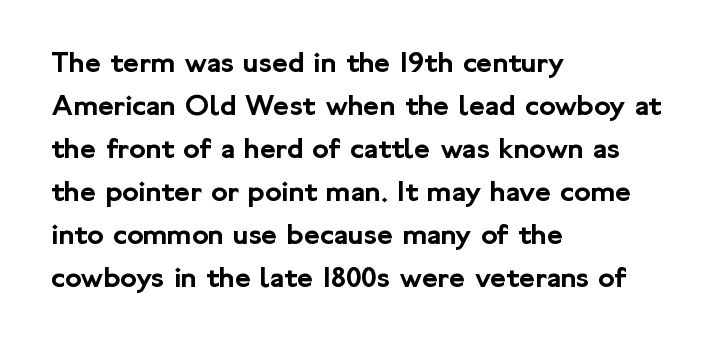
{"serif": "no", "italic": "no", "width": "normal", "stroke_contrast": "low", "x_height": "medium", "monospaced": "no", "underline": "no", "align": "left", "line_spacing": "normal", "line_spacing_ratio": 1.39, "letter_spacing": "normal", "letter_spacing_em": 0.0, "glyph_px": 31}
